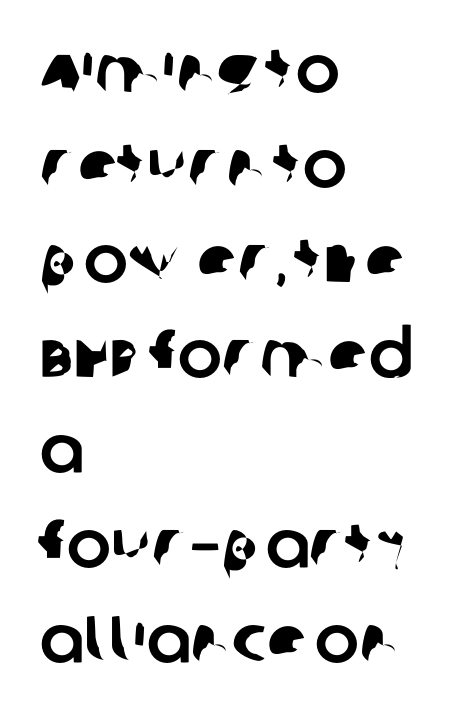
Q: Is the typeface a serif or a sans-serif typeface? A: Sans-serif.
Q: Is the text underlined? A: No.
Q: How is the paragraph aligned? A: Left-aligned.
Q: Is the spacing between letters normal or unusually wide? A: Normal.
Q: Is the spacing between lines tight, normal or loose? A: Normal.
Q: Width (condensed, normal, or wide)? A: Normal.
Q: Stroke contrast? A: Low.
Q: x-height? A: Large.
Q: Monospaced? A: No.
